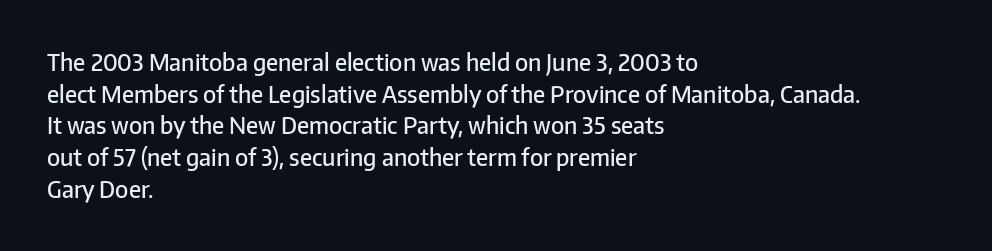
{"italic": "no", "bold": "semi", "underline": "no", "align": "left", "line_spacing": "normal", "line_spacing_ratio": 1.38, "letter_spacing": "normal", "letter_spacing_em": 0.0, "glyph_px": 23}
